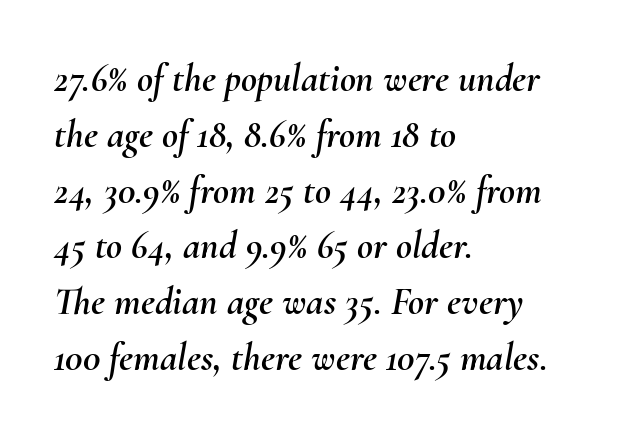
The image shows 39 px text type, italic (leaning right); set left-aligned, normal line spacing (1.43x), normal letter spacing, not underlined; medium stroke contrast and a small x-height.
